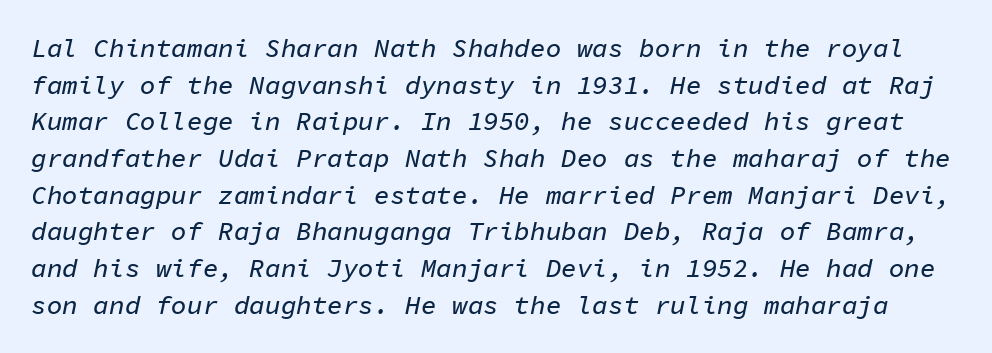
{"italic": "yes", "lean": "right", "slant_degrees": 11, "underline": "no", "line_spacing": "normal", "line_spacing_ratio": 1.41, "letter_spacing": "normal", "letter_spacing_em": 0.0, "glyph_px": 26}
